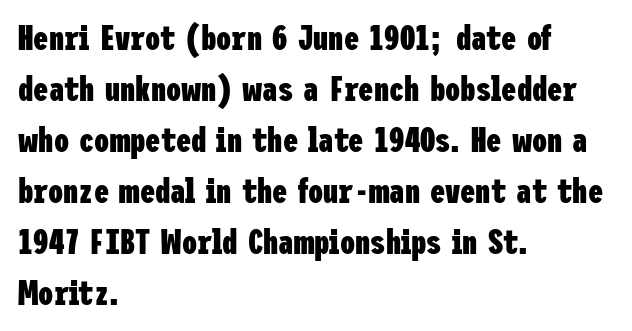
Each glyph is drawn with heavy, bold strokes. Every row of glyphs begins at an identical x-position on the left. Between one letter and the next there's only the usual sliver of space. The type family on display is of the sans-serif kind. This block has exactly the height ordinary leading produces. Every stem runs plumb, perpendicular to the baseline.
